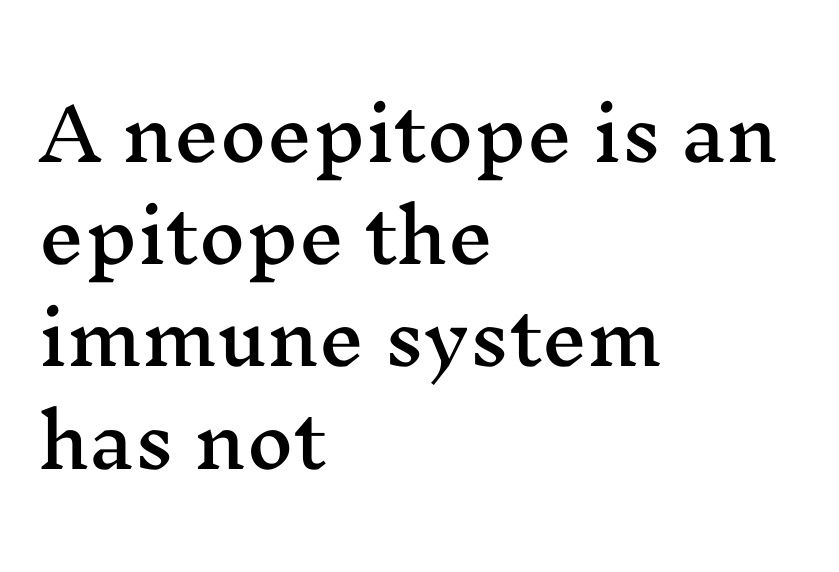
Q: Is the text italic (slanted)? A: No, it is upright.
Q: Is the typeface a serif or a sans-serif typeface? A: Serif.
Q: Is the text underlined? A: No.
Q: How is the paragraph aligned? A: Left-aligned.
Q: Is the spacing between letters normal or unusually wide? A: Normal.
Q: Is the spacing between lines tight, normal or loose? A: Normal.
Q: Width (condensed, normal, or wide)? A: Wide.
Q: Stroke contrast? A: Medium.
Q: x-height? A: Medium.
Q: Monospaced? A: No.
